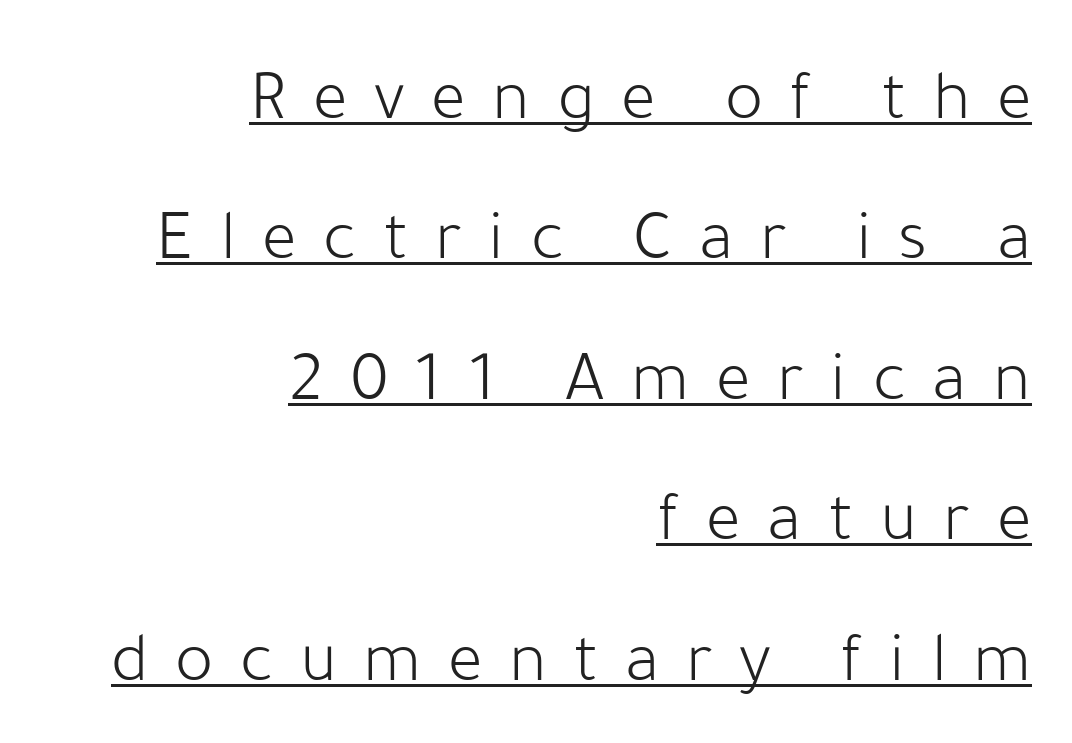
These lines have a slow, spaced-out rhythm from letter to letter. Layout note: lines flush right. Character widths vary here, with narrow letters taking less room than wide ones. Unlike a traditional serif, this face leaves its strokes unadorned. Quick note: underline on.
